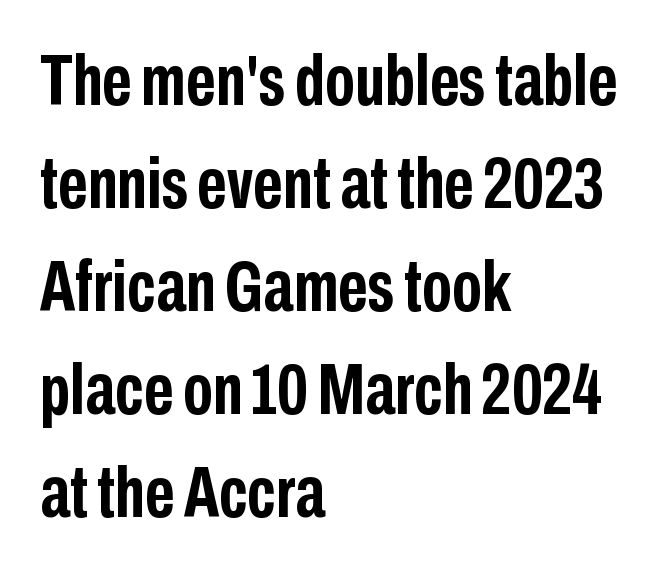
The image shows 73 px semibold, condensed sans-serif type, upright; set left-aligned, normal line spacing (1.41x), normal letter spacing, not underlined; low stroke contrast and a medium x-height.
